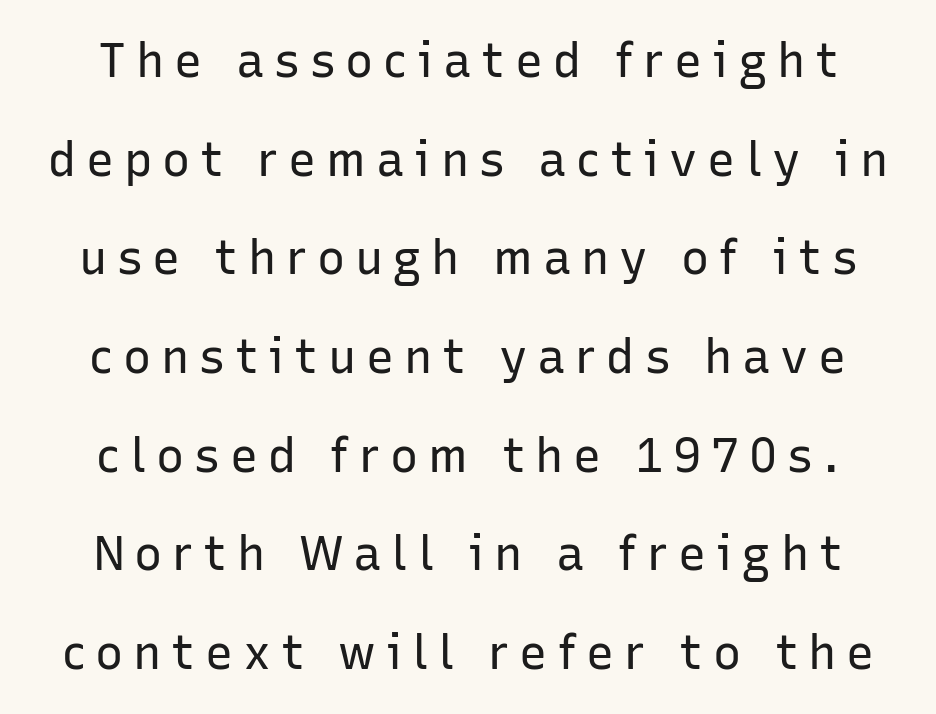
The image shows 47 px regular-weight sans-serif type, upright; set loose line spacing (2.1x), unusually wide letter spacing (+0.21 em), not underlined; low stroke contrast and a medium x-height.
